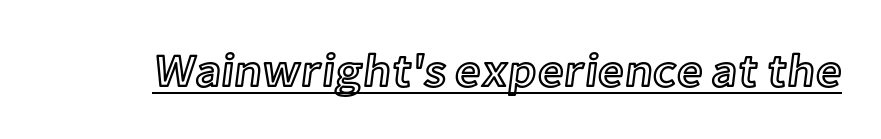
{"width": "normal", "x_height": "medium", "monospaced": "no", "underline": "yes", "letter_spacing": "normal", "letter_spacing_em": 0.0, "glyph_px": 46}
